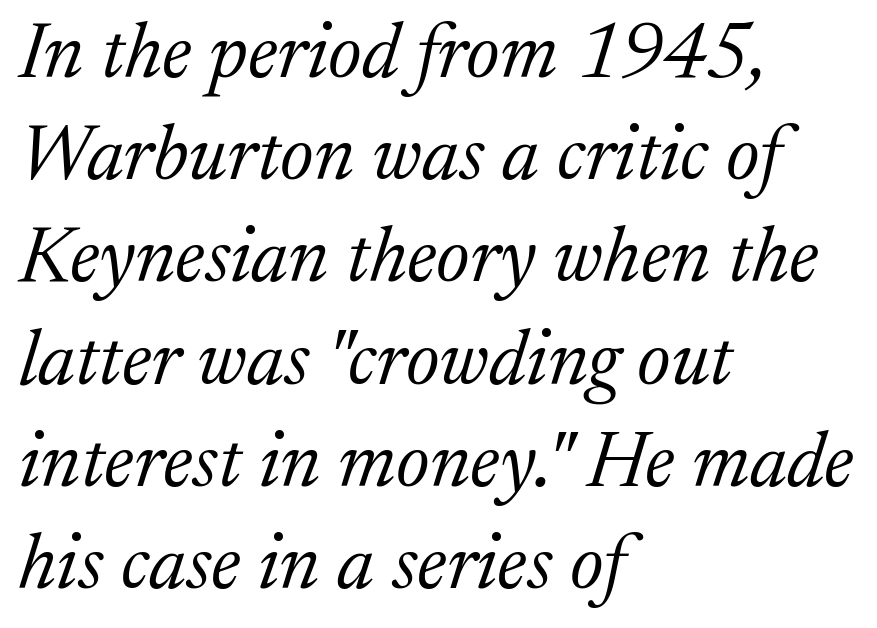
The image shows 78 px light serif type, italic (leaning right); set left-aligned, normal line spacing (1.31x), normal letter spacing, not underlined; medium stroke contrast and a medium x-height.
